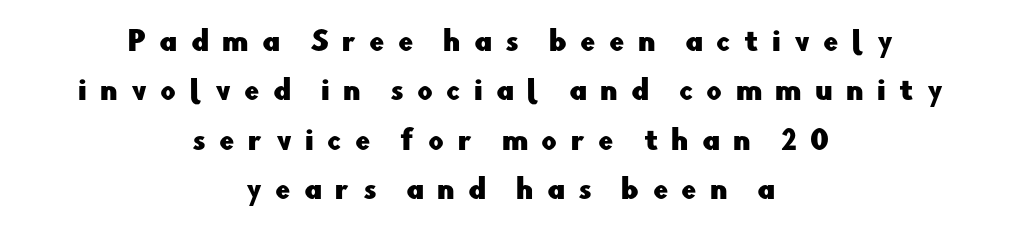
Q: Is the text italic (slanted)? A: No, it is upright.
Q: Is the text underlined? A: No.
Q: How is the paragraph aligned? A: Centered.
Q: Is the spacing between letters normal or unusually wide? A: Unusually wide.
